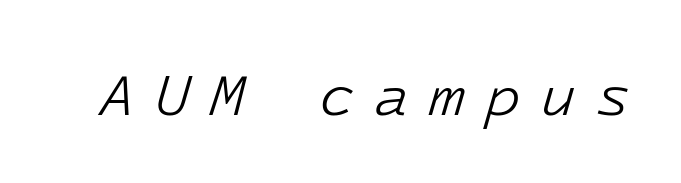
The typeface has the unassuming heft of standard copy or less. Letter spacing: wide. A bare baseline throughout the passage. These lines were composed using italics.
